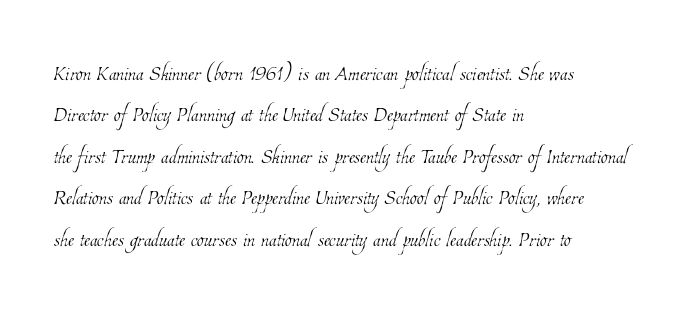
{"bold": "no", "weight": "thin", "width": "condensed", "stroke_contrast": "low", "x_height": "medium", "monospaced": "no", "underline": "no", "align": "left", "line_spacing": "normal", "line_spacing_ratio": 1.48, "letter_spacing": "normal", "letter_spacing_em": 0.0, "glyph_px": 28}
